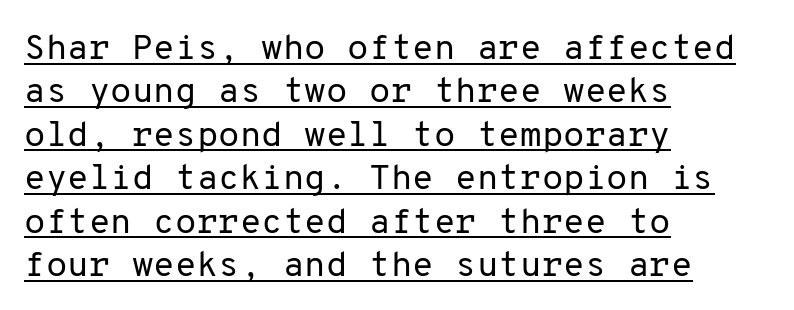
{"serif": "no", "italic": "no", "bold": "no", "weight": "regular", "width": "normal", "stroke_contrast": "low", "x_height": "medium", "monospaced": "yes", "underline": "yes", "align": "left", "line_spacing_ratio": 1.24, "letter_spacing": "normal", "letter_spacing_em": 0.0, "glyph_px": 35}
